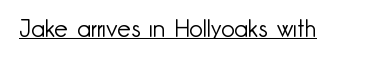
Q: Is the text bold? A: No.
Q: Is the text italic (slanted)? A: No, it is upright.
Q: Is the text underlined? A: Yes.
Q: Is the spacing between letters normal or unusually wide? A: Normal.
